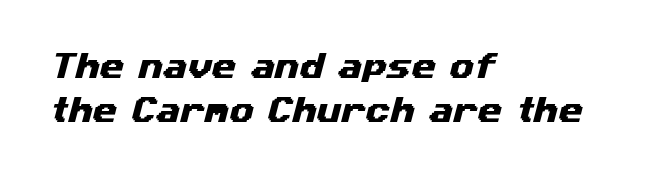
{"serif": "no", "width": "wide", "stroke_contrast": "medium", "x_height": "medium", "monospaced": "no", "underline": "no", "align": "left", "line_spacing": "normal", "line_spacing_ratio": 1.58, "letter_spacing": "normal", "letter_spacing_em": 0.0, "glyph_px": 28}
